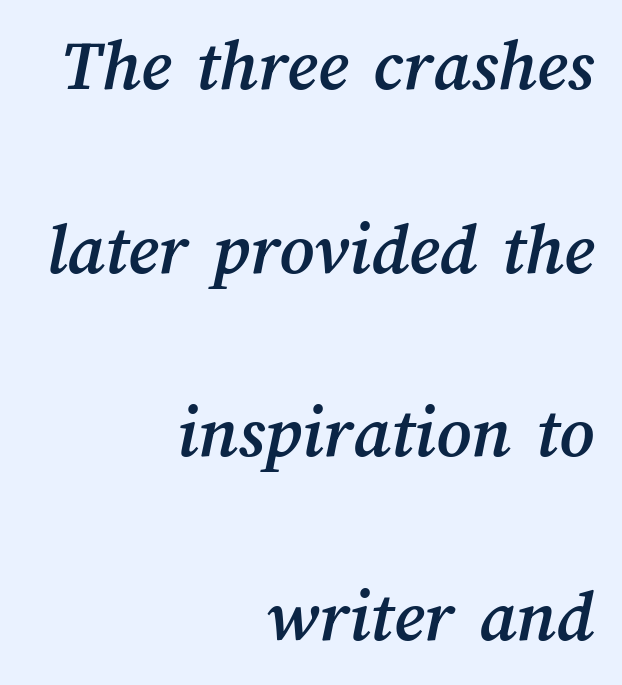
{"width": "normal", "stroke_contrast": "medium", "x_height": "medium", "monospaced": "no", "underline": "no", "align": "right", "line_spacing": "loose", "line_spacing_ratio": 2.45, "letter_spacing": "normal", "letter_spacing_em": 0.0, "glyph_px": 75}
